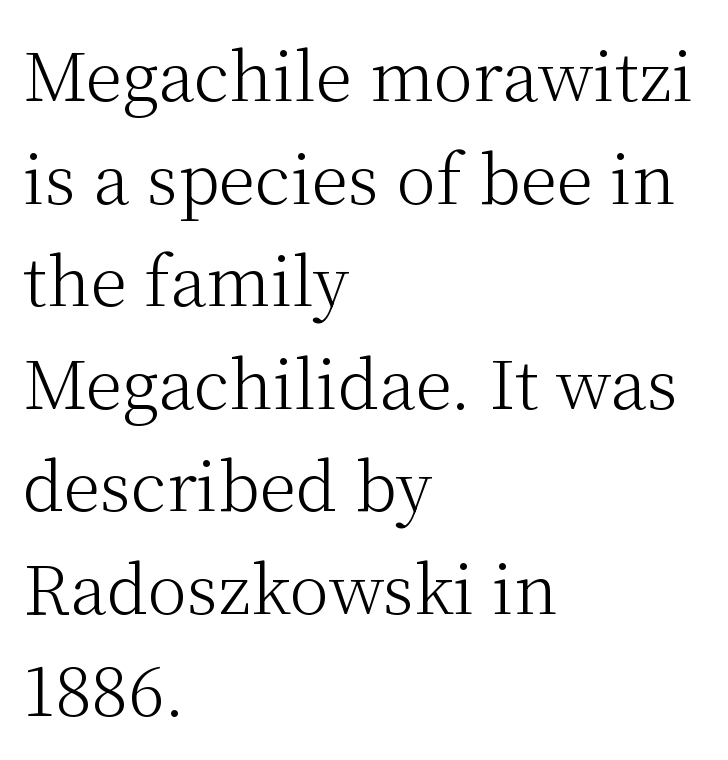
The image shows 67 px light serif type, upright; set left-aligned, normal line spacing (1.53x), normal letter spacing, not underlined; medium stroke contrast and a medium x-height.
